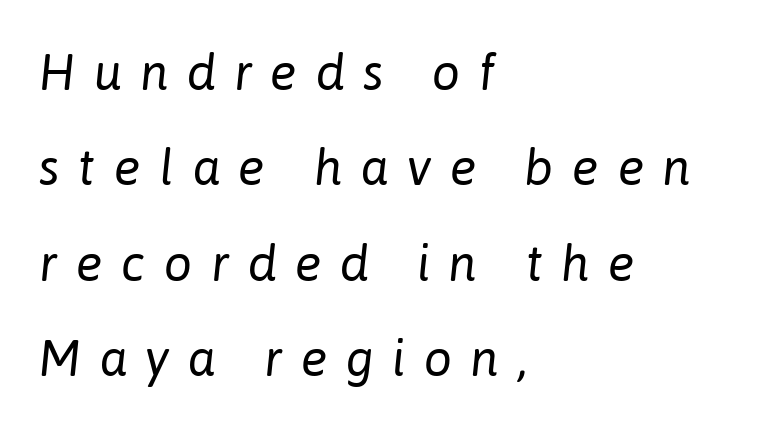
Q: Is the text bold? A: No.
Q: Is the text italic (slanted)? A: Yes, it leans right by about 6 degrees.
Q: Is the text underlined? A: No.
Q: How is the paragraph aligned? A: Left-aligned.
Q: Is the spacing between letters normal or unusually wide? A: Unusually wide.
Q: Is the spacing between lines tight, normal or loose? A: Loose.
Q: Width (condensed, normal, or wide)? A: Normal.
Q: Stroke contrast? A: Low.
Q: x-height? A: Medium.
Q: Monospaced? A: No.
